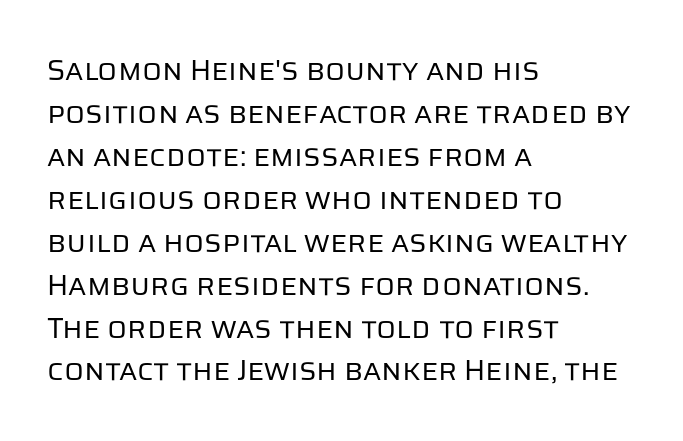
{"serif": "no", "italic": "no", "bold": "no", "weight": "regular", "width": "normal", "stroke_contrast": "low", "x_height": "large", "monospaced": "no", "underline": "no", "align": "left", "line_spacing": "normal", "line_spacing_ratio": 1.48, "letter_spacing": "normal", "letter_spacing_em": 0.0, "glyph_px": 29}
